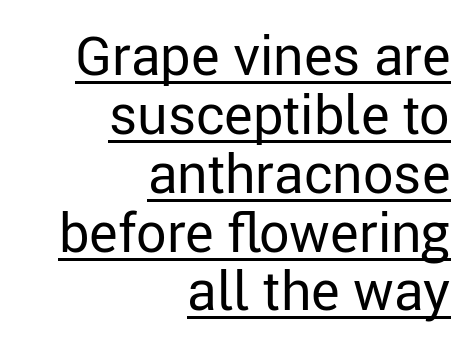
Q: Is the text bold? A: No.
Q: Is the text italic (slanted)? A: No, it is upright.
Q: Is the typeface a serif or a sans-serif typeface? A: Sans-serif.
Q: Is the text underlined? A: Yes.
Q: How is the paragraph aligned? A: Right-aligned.
Q: Is the spacing between letters normal or unusually wide? A: Normal.
Q: Is the spacing between lines tight, normal or loose? A: Tight.
Q: Width (condensed, normal, or wide)? A: Normal.
Q: Stroke contrast? A: Low.
Q: x-height? A: Medium.
Q: Monospaced? A: No.
